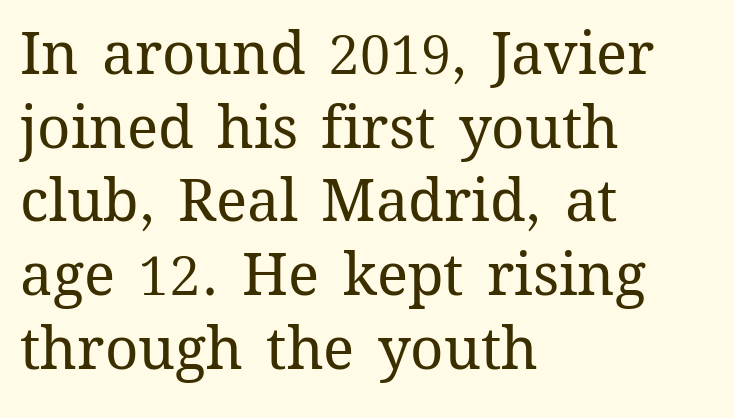
Q: Is the text bold? A: No.
Q: Is the text italic (slanted)? A: No, it is upright.
Q: Is the text underlined? A: No.
Q: How is the paragraph aligned? A: Left-aligned.
Q: Is the spacing between letters normal or unusually wide? A: Normal.
Q: Is the spacing between lines tight, normal or loose? A: Normal.
Q: Width (condensed, normal, or wide)? A: Normal.
Q: Stroke contrast? A: Medium.
Q: x-height? A: Medium.
Q: Monospaced? A: No.
